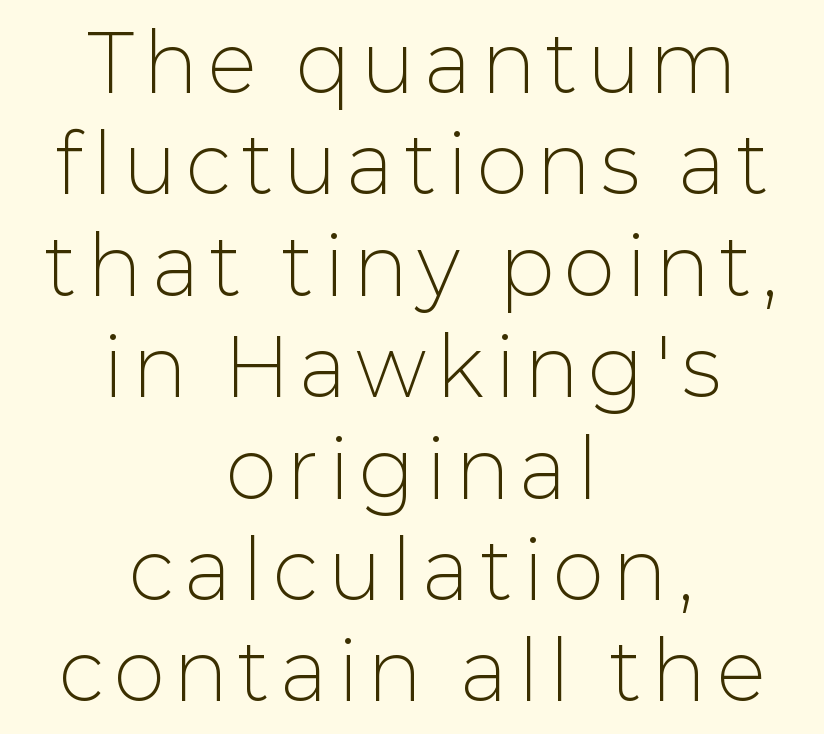
The image shows 78 px light sans-serif type, upright; set centered, normal line spacing (1.3x), not underlined; low stroke contrast and a medium x-height.
